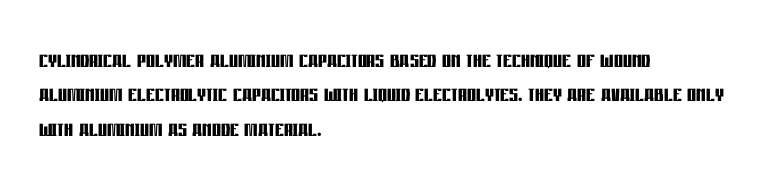
The image shows 28 px semibold, condensed sans-serif type, upright; set left-aligned, line spacing 1.23x, normal letter spacing, not underlined; low stroke contrast and a large x-height.
